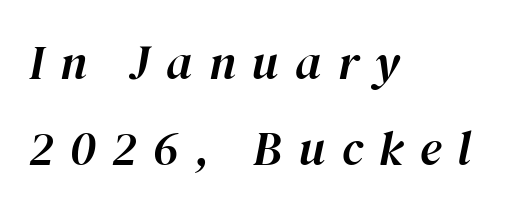
What stands out about the letter spacing? Its width — letters are far apart. Every row of glyphs begins at an identical x-position on the left. This rendering features lettering with no underline. Posture: slanted.
